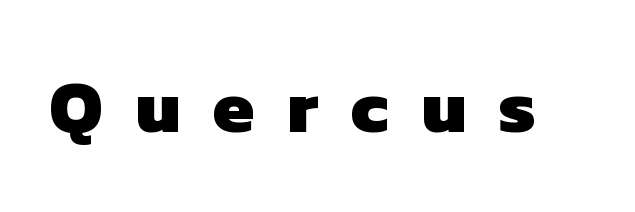
This rendering widens character spacing well past its baseline value. The glyphs in this specimen are sans serif. Notice how thick the strokes are: this is what a full bold looks like. The strip under each line holds only bare page. A typesetter would call this proportional, since set widths differ per character.
